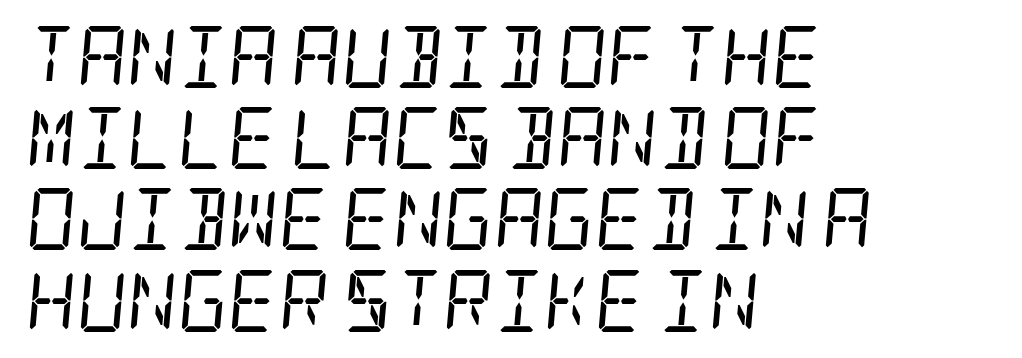
{"serif": "yes", "italic": "yes", "lean": "right", "slant_degrees": 5, "bold": "no", "weight": "regular", "width": "condensed", "stroke_contrast": "low", "x_height": "large", "underline": "no", "align": "left", "line_spacing": "normal", "line_spacing_ratio": 1.31, "letter_spacing": "normal", "letter_spacing_em": 0.0, "glyph_px": 62}
